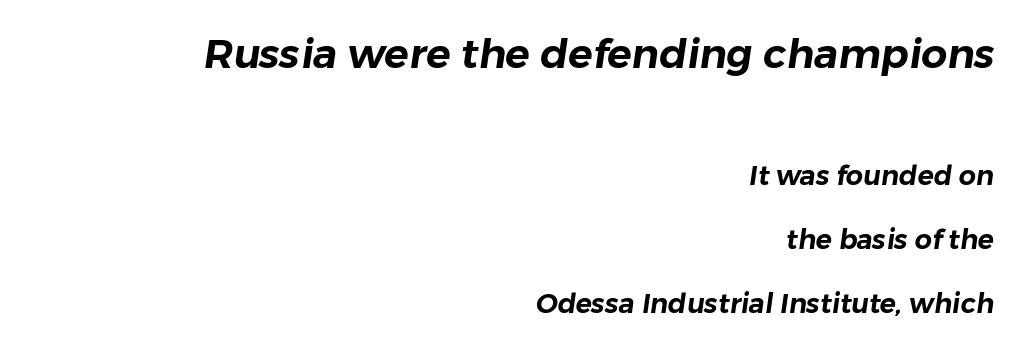
The image shows 41 px sans-serif type; set right-aligned, loose line spacing (2.37x), normal letter spacing, not underlined; the first (top) block is 1.52x larger; low stroke contrast and a medium x-height.
